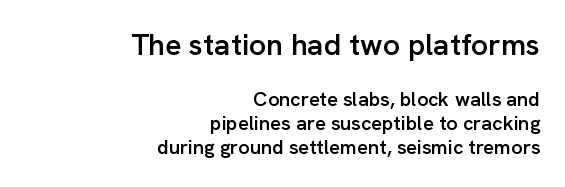
{"serif": "no", "italic": "no", "bold": "semi", "weight": "semibold", "width": "normal", "stroke_contrast": "low", "x_height": "medium", "monospaced": "no", "underline": "no", "align": "right", "line_spacing_ratio": 1.22, "letter_spacing": "normal", "letter_spacing_em": 0.0, "larger_block": "first", "size_ratio": 1.5, "glyph_px": 30}
